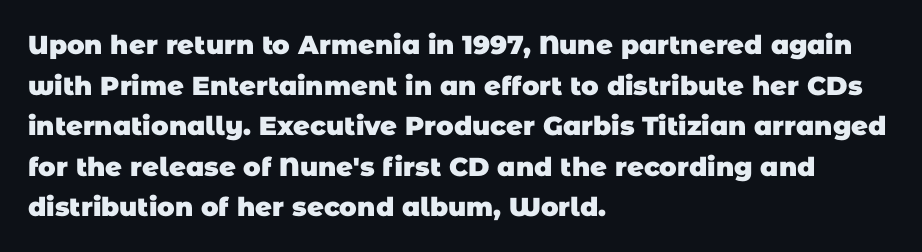
The image shows 26 px bold type; set left-aligned, normal line spacing (1.56x), normal letter spacing, not underlined.
